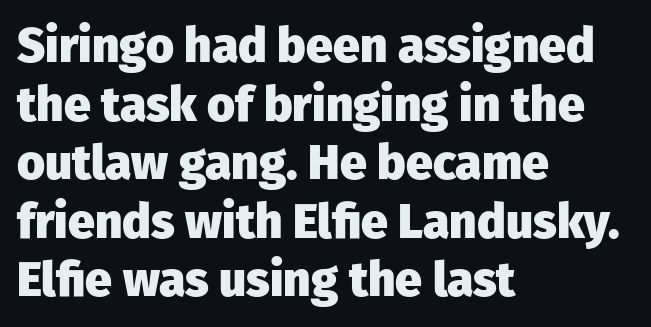
The image shows 48 px heavy sans-serif type, upright; set left-aligned, line spacing 1.22x, normal letter spacing, not underlined; low stroke contrast and a medium x-height.
